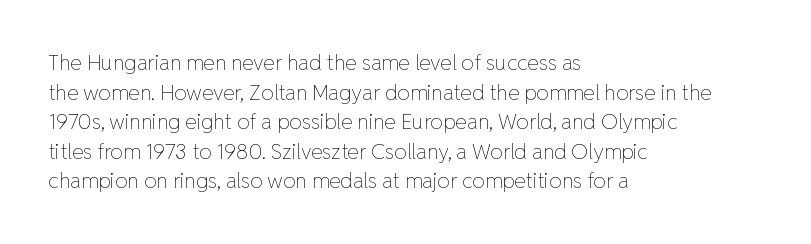
Quick note: underline off. Do the letters lean? They stand straight. The text block is weighted toward the left margin, trailing off unevenly rightward. This rendering leaves character spacing at its baseline value. Vertical spacing — default.
